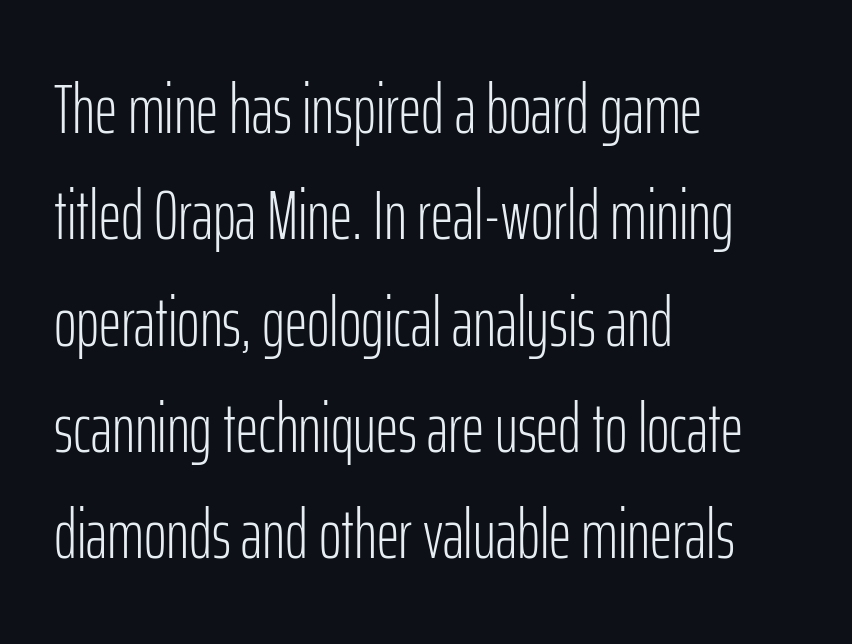
Q: Is the text bold? A: No.
Q: Is the text italic (slanted)? A: No, it is upright.
Q: Is the typeface a serif or a sans-serif typeface? A: Sans-serif.
Q: Is the text underlined? A: No.
Q: How is the paragraph aligned? A: Left-aligned.
Q: Is the spacing between letters normal or unusually wide? A: Normal.
Q: Is the spacing between lines tight, normal or loose? A: Normal.
Q: Width (condensed, normal, or wide)? A: Condensed.
Q: Stroke contrast? A: Low.
Q: x-height? A: Medium.
Q: Monospaced? A: No.
